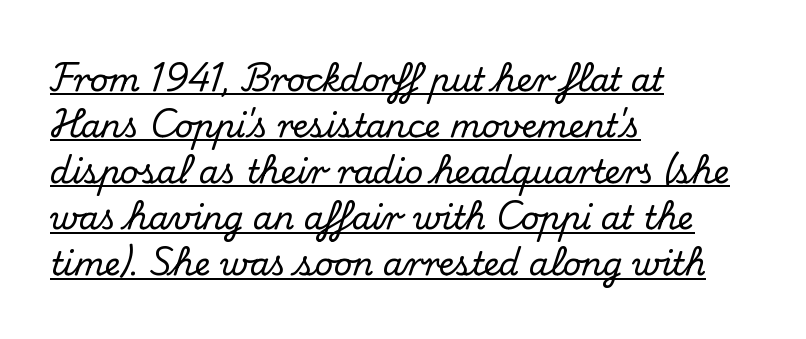
{"serif": "yes", "width": "normal", "stroke_contrast": "medium", "x_height": "small", "monospaced": "no", "underline": "yes", "align": "left", "line_spacing": "normal", "line_spacing_ratio": 1.44, "letter_spacing": "normal", "letter_spacing_em": 0.0, "glyph_px": 32}
